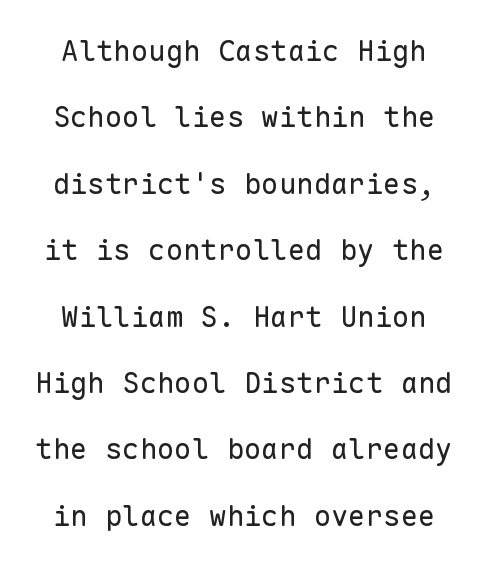
The image shows 29 px regular-weight sans-serif type, upright, monospaced; set loose line spacing (2.29x), normal letter spacing, not underlined; low stroke contrast and a medium x-height.
